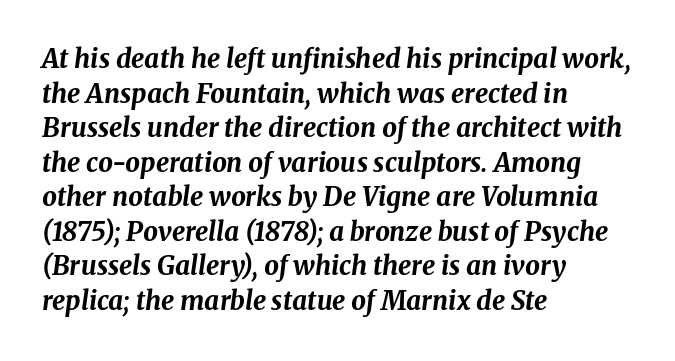
The image shows 26 px bold type, italic (leaning right); set left-aligned, normal line spacing (1.33x), normal letter spacing, not underlined.
